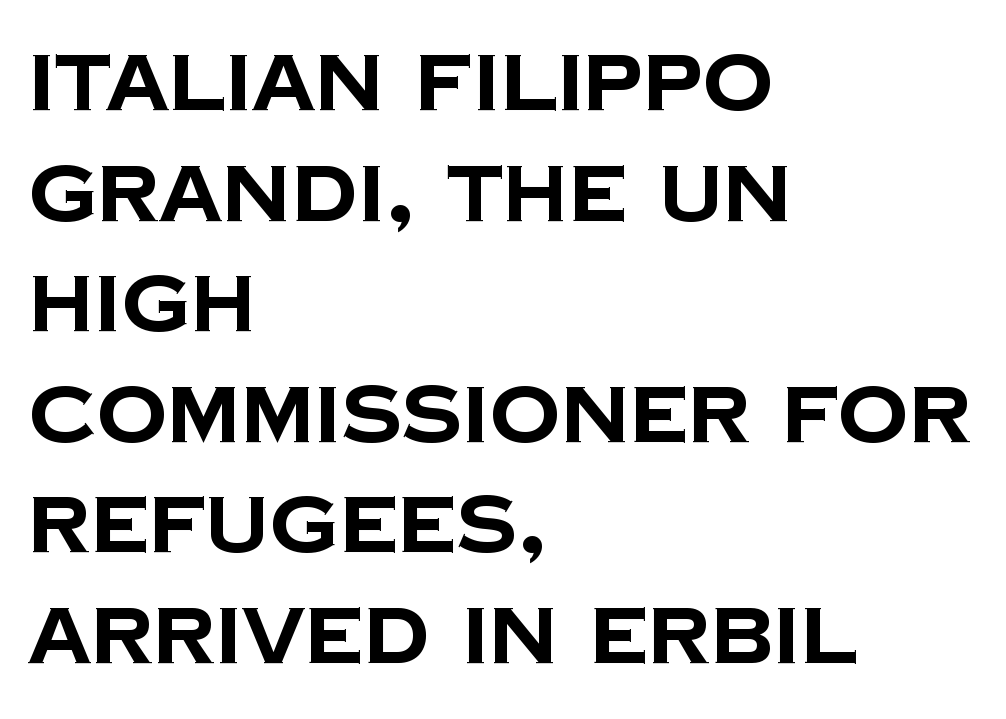
{"serif": "no", "bold": "yes", "weight": "bold", "width": "normal", "stroke_contrast": "low", "x_height": "large", "monospaced": "no", "underline": "no", "align": "left", "line_spacing": "normal", "line_spacing_ratio": 1.4, "letter_spacing": "normal", "letter_spacing_em": 0.0, "glyph_px": 79}
